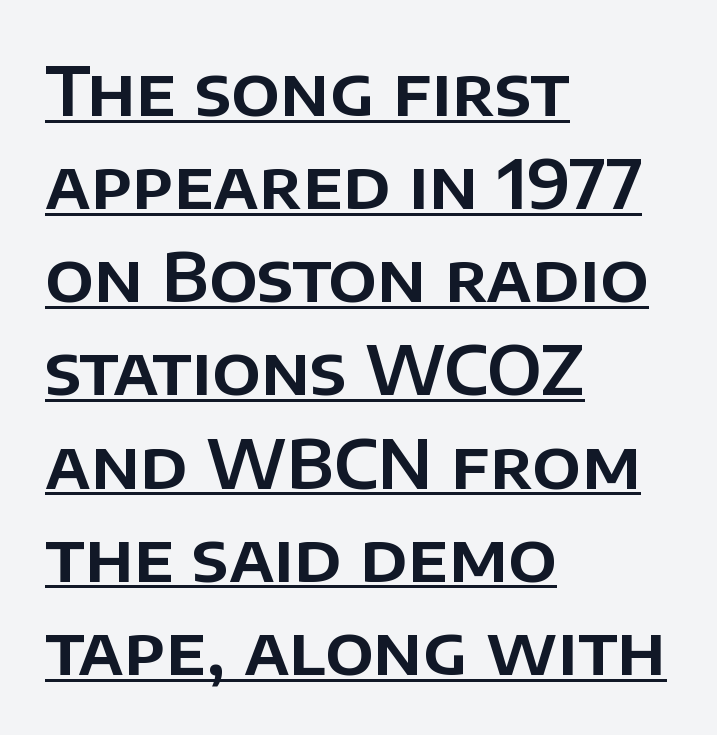
Look at the bottom of the vertical strokes: they stop flat, with no serifs. Every stem runs plumb, perpendicular to the baseline. In designer terms, the underline attribute is active on this setting. Summary of vertical rhythm: regular, with standard interline spacing.
